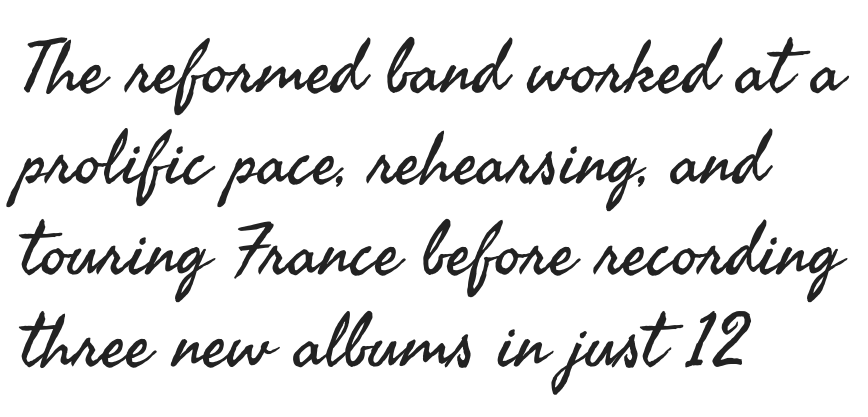
The image shows 73 px regular-weight sans-serif type; set left-aligned, normal line spacing (1.25x), normal letter spacing, not underlined; medium stroke contrast and a small x-height.
